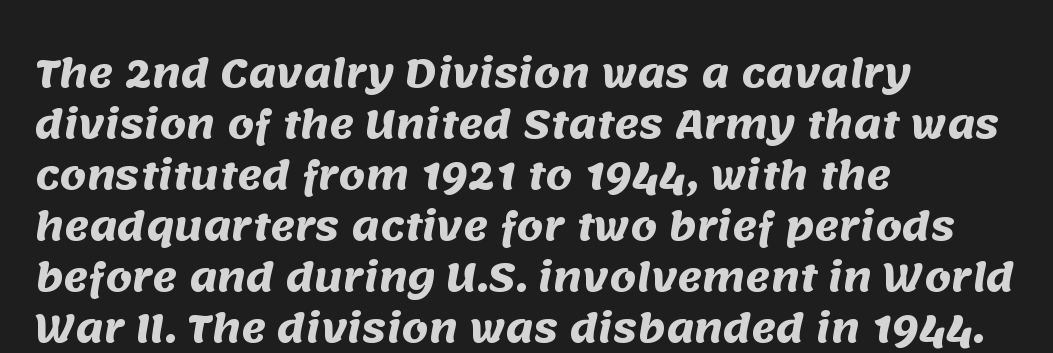
The image shows 38 px heavy sans-serif type; set left-aligned, normal line spacing (1.34x), normal letter spacing, not underlined; medium stroke contrast and a large x-height.
